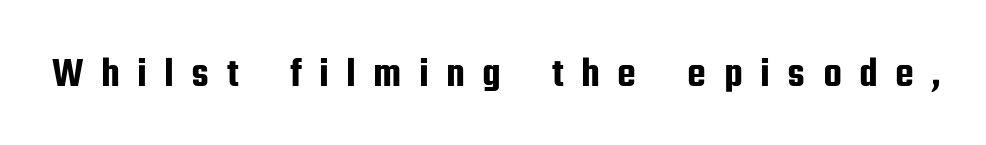
Each letter's strokes conclude bluntly, with no projecting serifs. Here the designer chose a conventional face with non-uniform glyph widths. Nope, not italic — everything's standing straight. The words here are not underlined. Short note: letters widely spaced.
